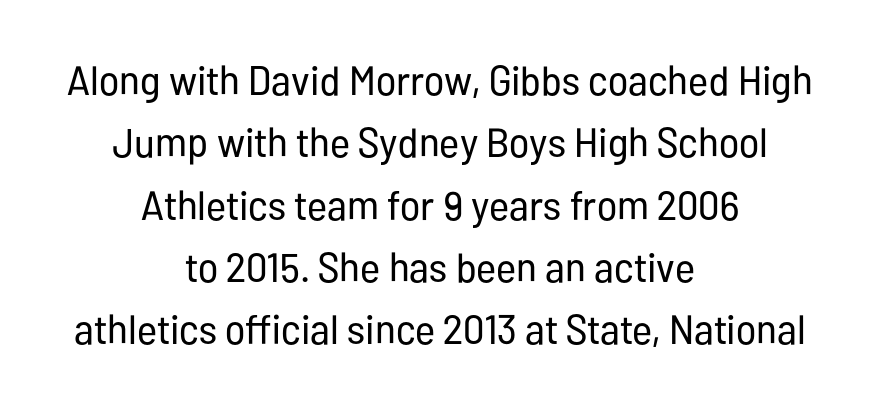
Q: Is the text bold? A: No.
Q: Is the text italic (slanted)? A: No, it is upright.
Q: Is the typeface a serif or a sans-serif typeface? A: Sans-serif.
Q: Is the text underlined? A: No.
Q: How is the paragraph aligned? A: Centered.
Q: Is the spacing between letters normal or unusually wide? A: Normal.
Q: Is the spacing between lines tight, normal or loose? A: Normal.
Q: Width (condensed, normal, or wide)? A: Condensed.
Q: Stroke contrast? A: Low.
Q: x-height? A: Medium.
Q: Monospaced? A: No.
